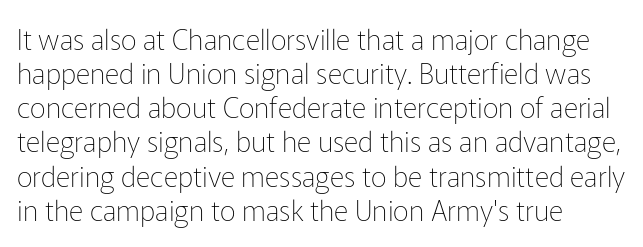
{"serif": "no", "italic": "no", "bold": "no", "weight": "thin", "width": "normal", "stroke_contrast": "low", "x_height": "medium", "monospaced": "no", "underline": "no", "align": "left", "line_spacing_ratio": 1.22, "letter_spacing": "normal", "letter_spacing_em": 0.0, "glyph_px": 28}
